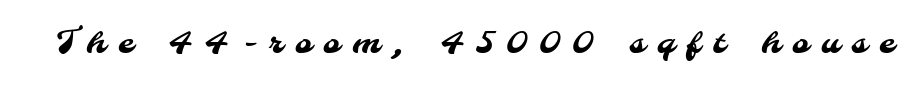
Proportional: the letters do not fall into vertical columns. No word sits above an underline. Observe the absence of serifs on each vertical stroke in this sample. This rendering widens character spacing well past its baseline value.
